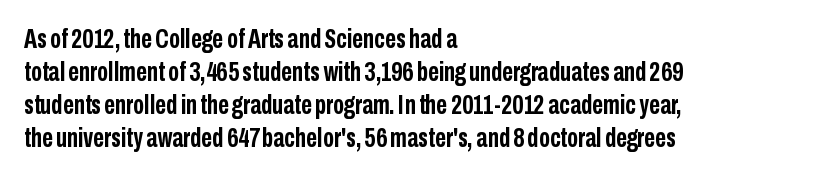
The image shows 27 px bold type, upright; set left-aligned, line spacing 1.22x, normal letter spacing, not underlined.
